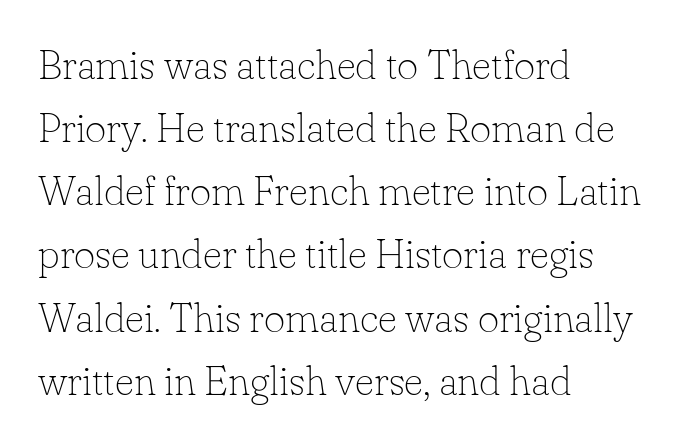
{"serif": "yes", "italic": "no", "bold": "no", "weight": "thin", "width": "normal", "stroke_contrast": "low", "x_height": "small", "monospaced": "no", "underline": "no", "align": "left", "line_spacing": "normal", "line_spacing_ratio": 1.54, "letter_spacing": "normal", "letter_spacing_em": 0.0, "glyph_px": 41}
